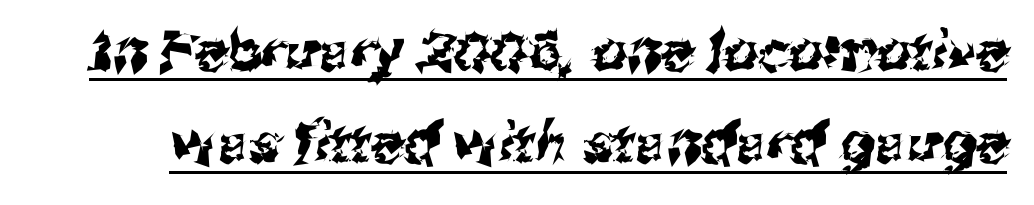
Q: Is the typeface a serif or a sans-serif typeface? A: Sans-serif.
Q: Is the text underlined? A: Yes.
Q: Is the spacing between letters normal or unusually wide? A: Normal.
Q: Is the spacing between lines tight, normal or loose? A: Normal.
Q: Width (condensed, normal, or wide)? A: Normal.
Q: Stroke contrast? A: Medium.
Q: x-height? A: Medium.
Q: Monospaced? A: No.
